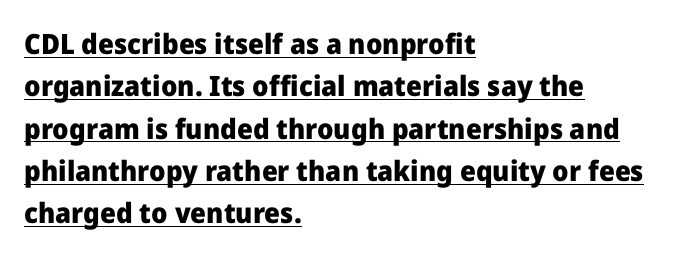
Q: Is the text bold? A: Yes.
Q: Is the text italic (slanted)? A: No, it is upright.
Q: Is the typeface a serif or a sans-serif typeface? A: Sans-serif.
Q: Is the text underlined? A: Yes.
Q: How is the paragraph aligned? A: Left-aligned.
Q: Is the spacing between letters normal or unusually wide? A: Normal.
Q: Is the spacing between lines tight, normal or loose? A: Normal.
Q: Width (condensed, normal, or wide)? A: Normal.
Q: Stroke contrast? A: Low.
Q: x-height? A: Medium.
Q: Monospaced? A: No.
